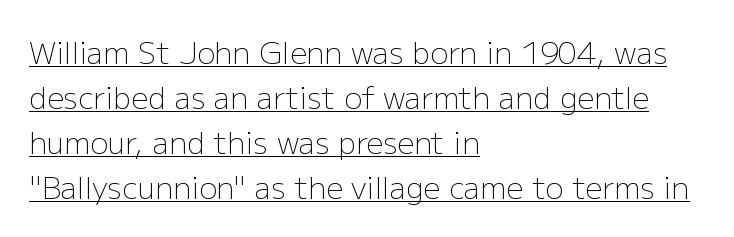
Q: Is the text bold? A: No.
Q: Is the text italic (slanted)? A: No, it is upright.
Q: Is the typeface a serif or a sans-serif typeface? A: Sans-serif.
Q: Is the text underlined? A: Yes.
Q: How is the paragraph aligned? A: Left-aligned.
Q: Is the spacing between letters normal or unusually wide? A: Normal.
Q: Is the spacing between lines tight, normal or loose? A: Normal.
Q: Width (condensed, normal, or wide)? A: Normal.
Q: Stroke contrast? A: Low.
Q: x-height? A: Medium.
Q: Monospaced? A: No.
